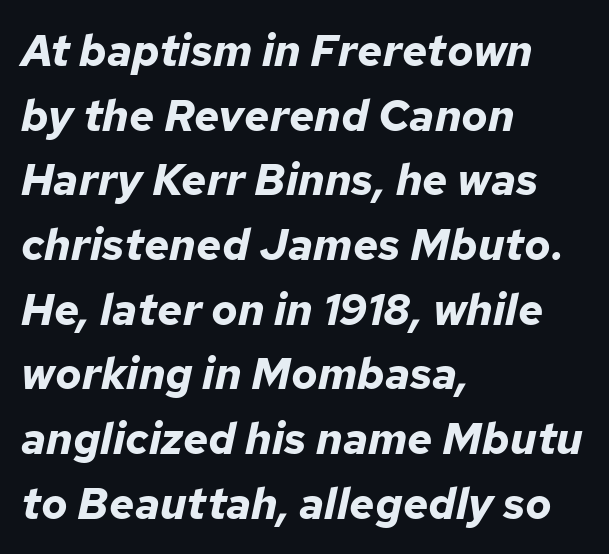
Q: Is the text bold? A: Yes.
Q: Is the text italic (slanted)? A: Yes, it leans right by about 12 degrees.
Q: Is the text underlined? A: No.
Q: How is the paragraph aligned? A: Left-aligned.
Q: Is the spacing between letters normal or unusually wide? A: Normal.
Q: Is the spacing between lines tight, normal or loose? A: Normal.
Q: Width (condensed, normal, or wide)? A: Normal.
Q: Stroke contrast? A: Low.
Q: x-height? A: Medium.
Q: Monospaced? A: No.
